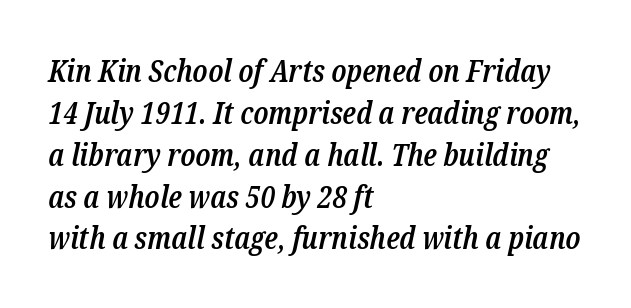
Q: Is the text bold? A: Semi-bold.
Q: Is the text italic (slanted)? A: Yes, it leans right by about 12 degrees.
Q: Is the typeface a serif or a sans-serif typeface? A: Serif.
Q: Is the text underlined? A: No.
Q: How is the paragraph aligned? A: Left-aligned.
Q: Is the spacing between letters normal or unusually wide? A: Normal.
Q: Is the spacing between lines tight, normal or loose? A: Normal.
Q: Width (condensed, normal, or wide)? A: Condensed.
Q: Stroke contrast? A: Low.
Q: x-height? A: Medium.
Q: Monospaced? A: No.
